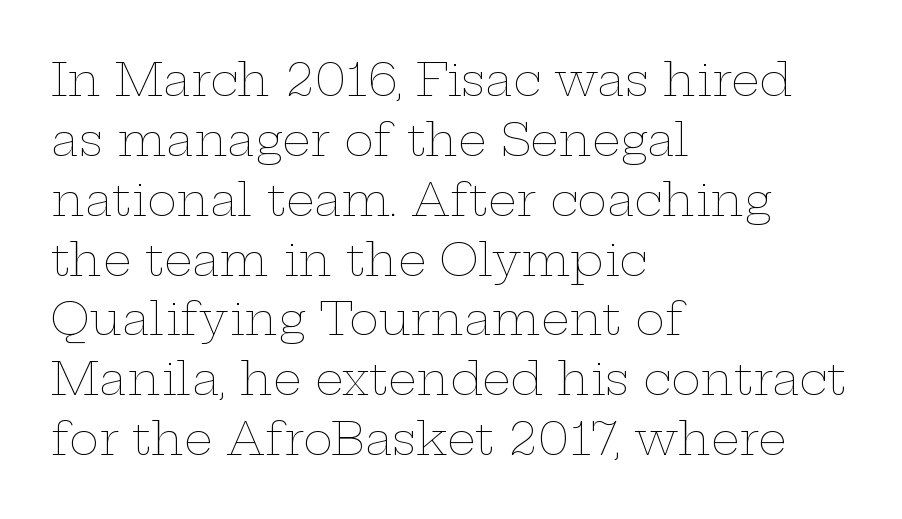
Q: Is the text bold? A: No.
Q: Is the text italic (slanted)? A: No, it is upright.
Q: Is the text underlined? A: No.
Q: How is the paragraph aligned? A: Left-aligned.
Q: Is the spacing between letters normal or unusually wide? A: Normal.
Q: Is the spacing between lines tight, normal or loose? A: Normal.
Q: Width (condensed, normal, or wide)? A: Wide.
Q: Stroke contrast? A: Low.
Q: x-height? A: Medium.
Q: Monospaced? A: No.
